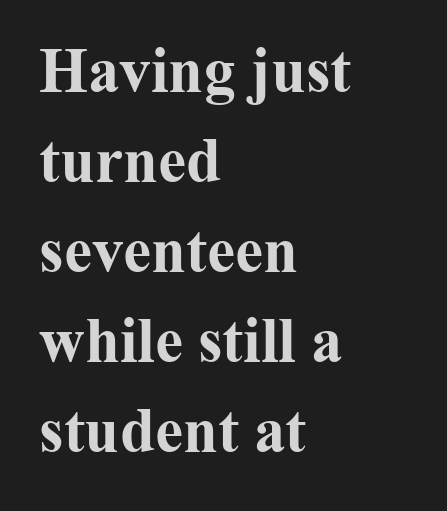
The axis of the letterforms is exactly vertical. Vertically, the passage feels balanced, rows spaced as you'd expect. Looks like regular typesetting: each glyph gets only the width it needs. The horizontal fit of the characters is conventional and even.
